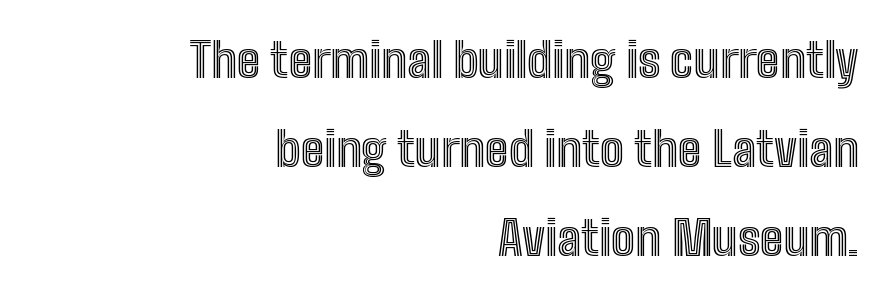
The image shows 48 px condensed type, upright; set right-aligned, line spacing 1.85x, normal letter spacing, not underlined; a medium x-height.
